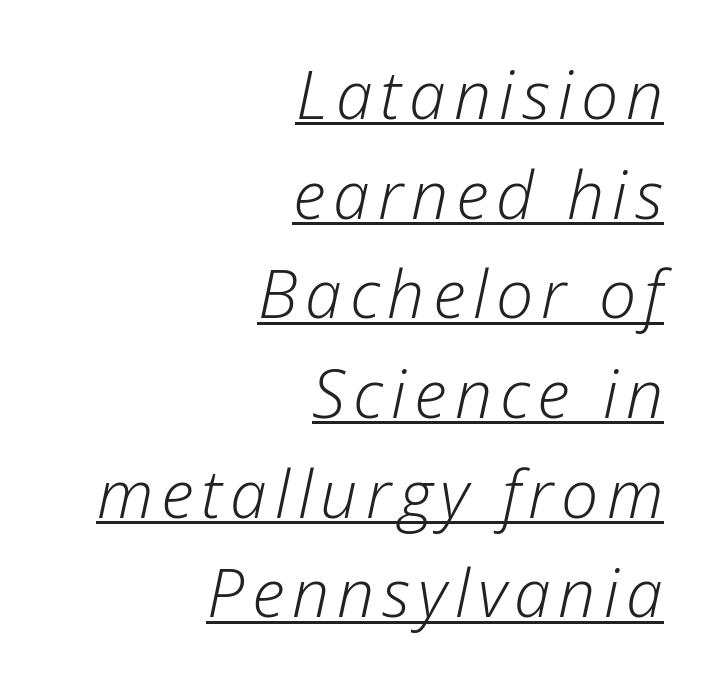
The image shows 66 px light type, italic (leaning right); set right-aligned, normal line spacing (1.51x), underlined; low stroke contrast and a medium x-height.
